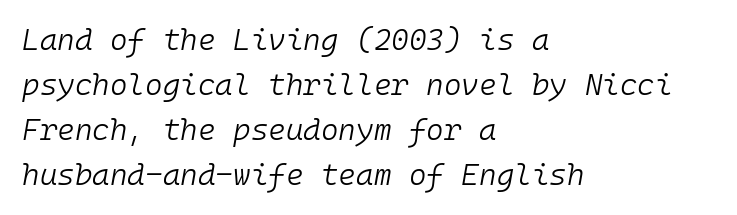
The image shows 30 px light type, italic (leaning right), monospaced; set left-aligned, normal line spacing (1.5x), normal letter spacing, not underlined; low stroke contrast and a medium x-height.
